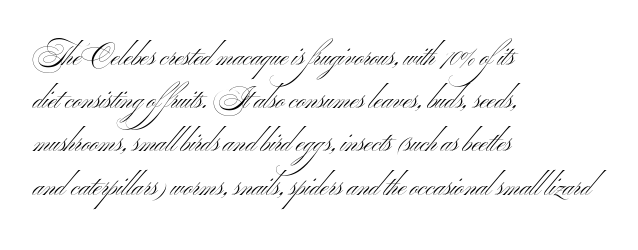
Notice how descenders clear the ascenders below comfortably — that's standard leading. Visually the block forms a straight wall on the left and a jagged coastline on the right. Descenders hang freely into open space. The type is set solid horizontally, with unmodified tracking. Heft: none added — not bold.
